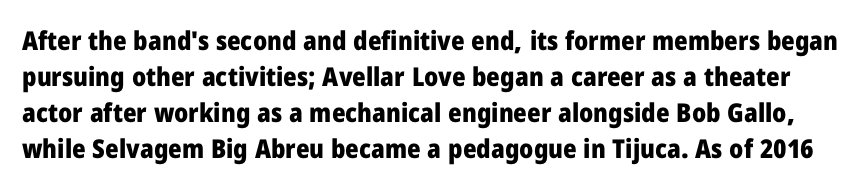
{"italic": "no", "bold": "yes", "underline": "no", "line_spacing": "normal", "line_spacing_ratio": 1.39, "letter_spacing": "normal", "letter_spacing_em": 0.0, "glyph_px": 26}
